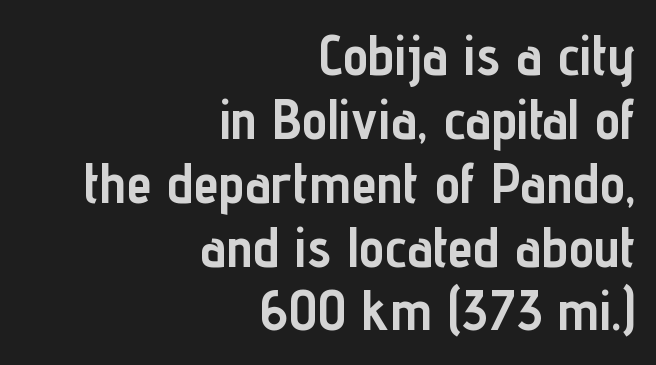
Q: Is the text bold? A: Yes.
Q: Is the text italic (slanted)? A: No, it is upright.
Q: Is the typeface a serif or a sans-serif typeface? A: Sans-serif.
Q: Is the text underlined? A: No.
Q: How is the paragraph aligned? A: Right-aligned.
Q: Is the spacing between letters normal or unusually wide? A: Normal.
Q: Is the spacing between lines tight, normal or loose? A: Tight.
Q: Width (condensed, normal, or wide)? A: Condensed.
Q: Stroke contrast? A: Low.
Q: x-height? A: Medium.
Q: Monospaced? A: No.
